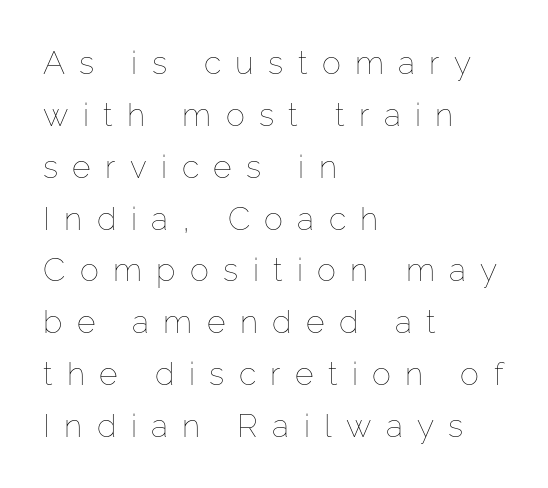
The face used here is rendered with a markedly widened letterfit. Bold? No — there's no thickening of the strokes. The typography opts for an upright posture over an oblique one. A typesetter would call this leading conventional body-copy spacing. Looks like regular typesetting: each glyph gets only the width it needs. The foot of each line stays bare and open.
